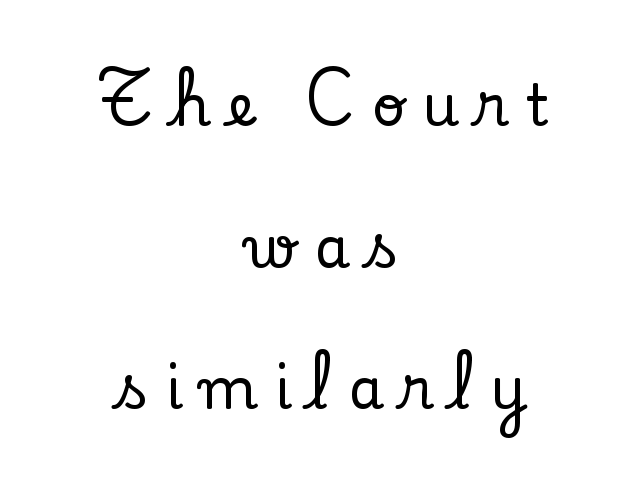
The words here are not underlined. Alignment: centered. Tall strokes in this sample are plumb rather than angled. The letterforms stand isolated, each surrounded by extra space. This sample has the flowing, uneven cadence of proportional lettering. The font family rendered here belongs to the serif group.
